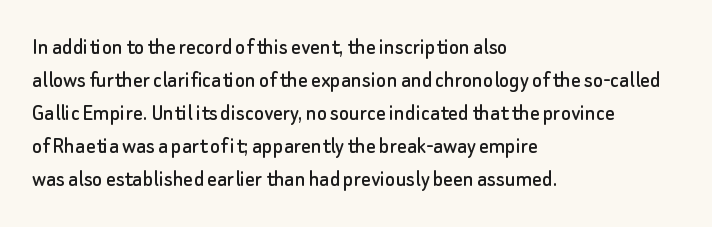
{"italic": "no", "underline": "no", "align": "left", "line_spacing": "normal", "line_spacing_ratio": 1.38, "letter_spacing": "normal", "letter_spacing_em": 0.0, "glyph_px": 24}
